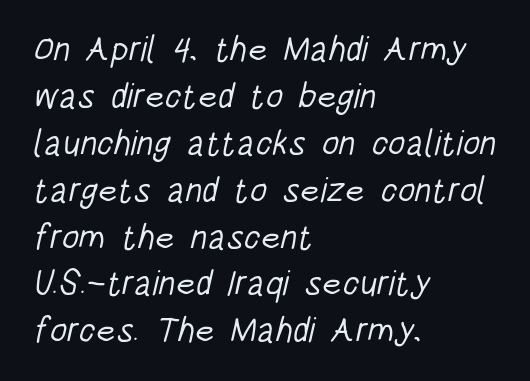
The image shows 35 px light, condensed sans-serif type; set left-aligned, normal line spacing (1.34x), normal letter spacing, not underlined; low stroke contrast and a large x-height.
